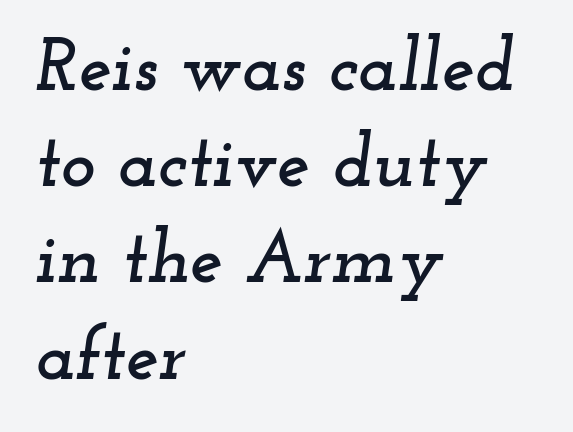
The passage shown is typed in a proportional face where columns would drift. Spacing between characters is what you'd get straight out of the box. Interline gaps are of average width in this sample. The text block is weighted toward the left margin, trailing off unevenly rightward.
